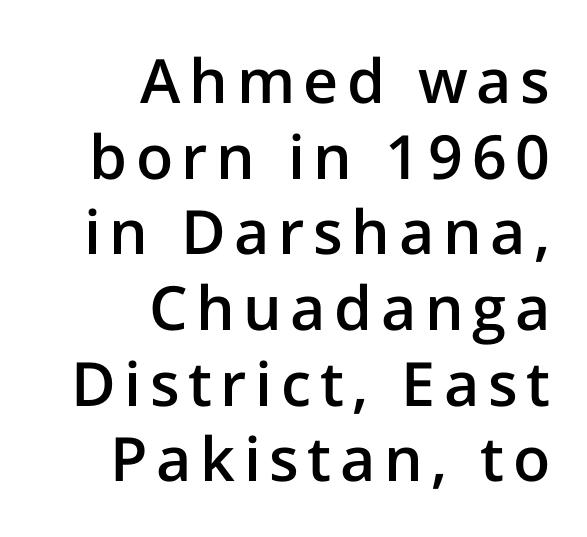
The image shows 61 px semibold sans-serif type, upright; set right-aligned, line spacing 1.24x, not underlined; low stroke contrast and a medium x-height.
